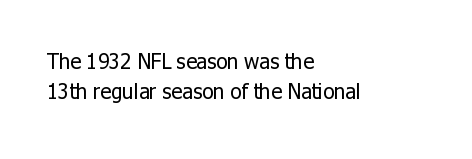
Q: Is the text bold? A: No.
Q: Is the text italic (slanted)? A: No, it is upright.
Q: Is the text underlined? A: No.
Q: How is the paragraph aligned? A: Left-aligned.
Q: Is the spacing between letters normal or unusually wide? A: Normal.
Q: Is the spacing between lines tight, normal or loose? A: Normal.
